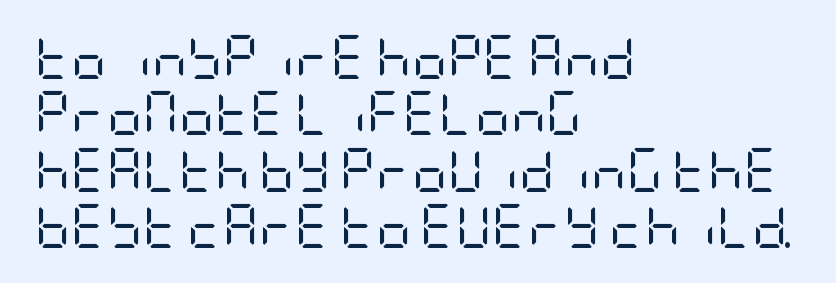
Reading down the column, the eye jumps a familiar distance to each next line. Look at the bottom of the vertical strokes: they stop flat, with no serifs. Letter spacing: default. Type without underlining. A roman cut, with each character standing at attention. The letters look calm and open, with moderate or lighter stems.
